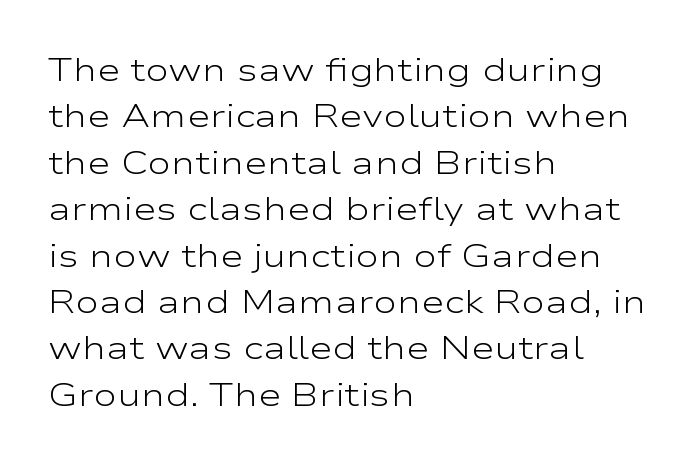
Has an underline been added? It has not. Leading matches the norm, producing a regular column. You could not count columns in this text — the font is proportionally spaced. Does the copy run flush right? No — it runs flush left. Summary of weight: not heavy and not bold. The letters carry no serifs — their stems end cleanly without finishing strokes.
